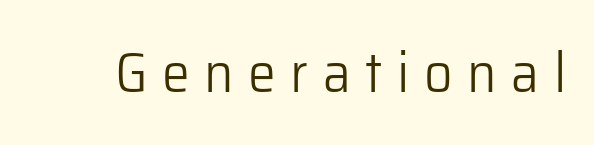
Q: Is the text bold? A: No.
Q: Is the text italic (slanted)? A: No, it is upright.
Q: Is the typeface a serif or a sans-serif typeface? A: Sans-serif.
Q: Is the text underlined? A: No.
Q: Is the spacing between letters normal or unusually wide? A: Unusually wide.
Q: Width (condensed, normal, or wide)? A: Normal.
Q: Stroke contrast? A: Low.
Q: x-height? A: Medium.
Q: Monospaced? A: No.
